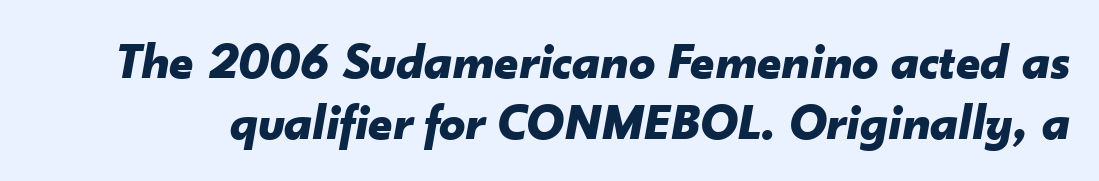
The image shows 52 px bold type, italic (leaning right); set line spacing 1.18x, normal letter spacing, not underlined; low stroke contrast and a small x-height.
